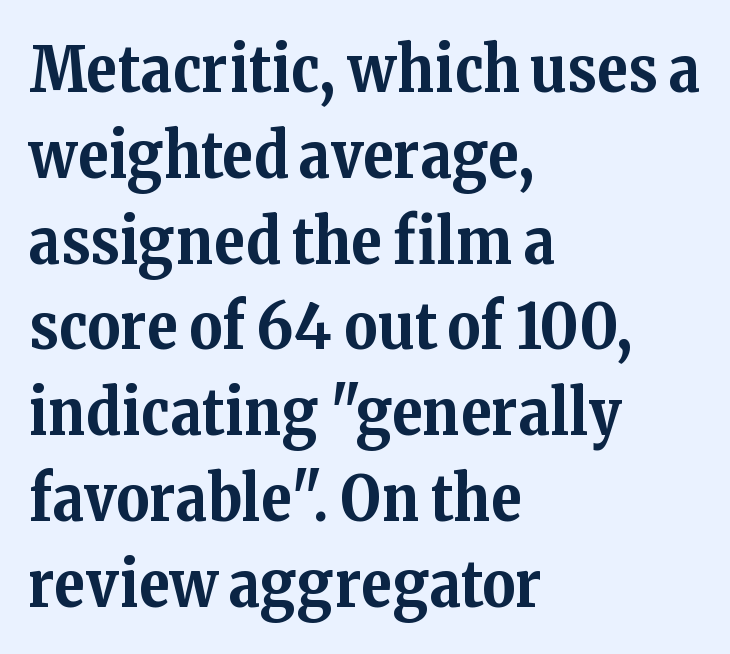
Heavy, bold letterforms. Nope, not italic — everything's standing straight. Observe the serifs anchoring each vertical stroke in this sample. Each line starts at the same left margin while the right side varies. The rows are spaced the way most documents space them. There is no visible air inserted between adjacent glyphs.
